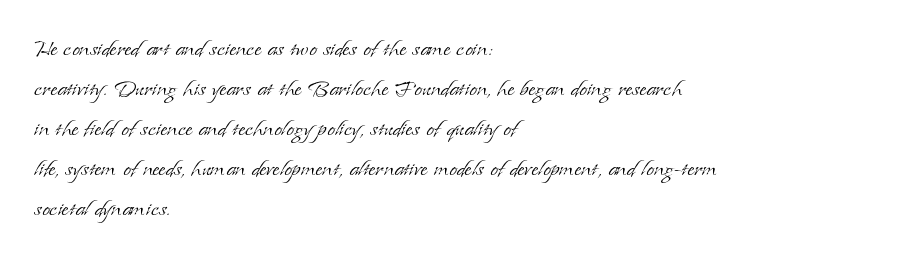
Q: Is the text bold? A: No.
Q: Is the text italic (slanted)? A: Yes.
Q: Is the typeface a serif or a sans-serif typeface? A: Serif.
Q: Is the text underlined? A: No.
Q: How is the paragraph aligned? A: Left-aligned.
Q: Is the spacing between letters normal or unusually wide? A: Normal.
Q: Is the spacing between lines tight, normal or loose? A: Normal.
Q: Width (condensed, normal, or wide)? A: Normal.
Q: Stroke contrast? A: Low.
Q: x-height? A: Small.
Q: Monospaced? A: No.
